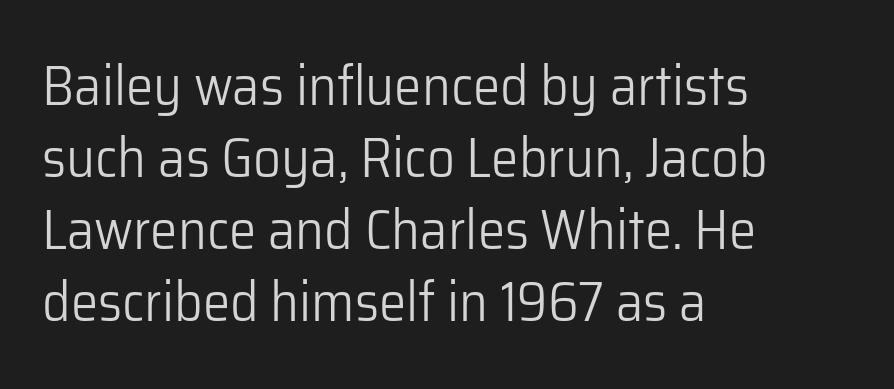
Q: Is the text bold? A: No.
Q: Is the text italic (slanted)? A: No, it is upright.
Q: Is the typeface a serif or a sans-serif typeface? A: Sans-serif.
Q: Is the text underlined? A: No.
Q: How is the paragraph aligned? A: Left-aligned.
Q: Is the spacing between letters normal or unusually wide? A: Normal.
Q: Is the spacing between lines tight, normal or loose? A: Normal.
Q: Width (condensed, normal, or wide)? A: Normal.
Q: Stroke contrast? A: Low.
Q: x-height? A: Medium.
Q: Monospaced? A: No.
